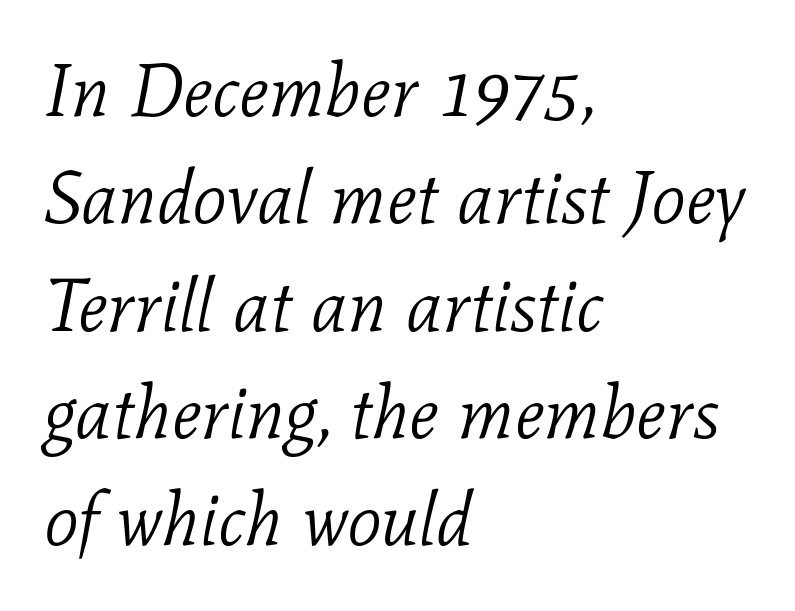
A clean baseline with only descenders dipping below it. The letters carry serifs — small finishing strokes at the ends of their stems. Horizontal bands of white between lines are of average thickness. The paragraph shown leans on its left margin. The passage shown is typed in a proportional face where columns would drift.
